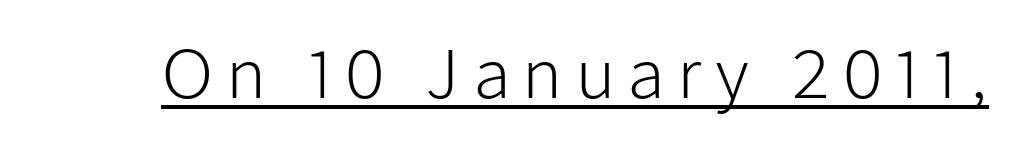
{"serif": "no", "italic": "no", "bold": "no", "weight": "light", "width": "normal", "stroke_contrast": "low", "x_height": "medium", "monospaced": "no", "underline": "yes", "glyph_px": 66}
